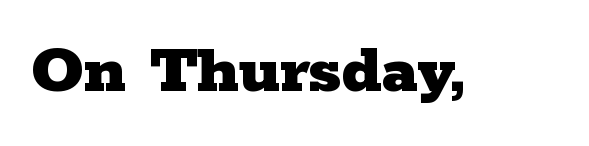
{"serif": "yes", "italic": "no", "bold": "yes", "weight": "heavy", "width": "wide", "stroke_contrast": "low", "x_height": "medium", "monospaced": "no", "underline": "no", "letter_spacing": "normal", "letter_spacing_em": 0.0, "glyph_px": 73}
